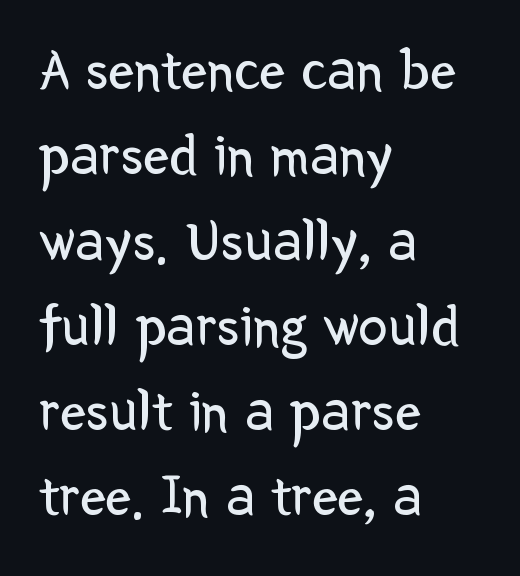
In terms of letterspacing, this is plain default setting. These lines are rendered in a variable-pitch font. The line-height multiplier appears to be the usual default. A sans-serif font was chosen for this passage.
